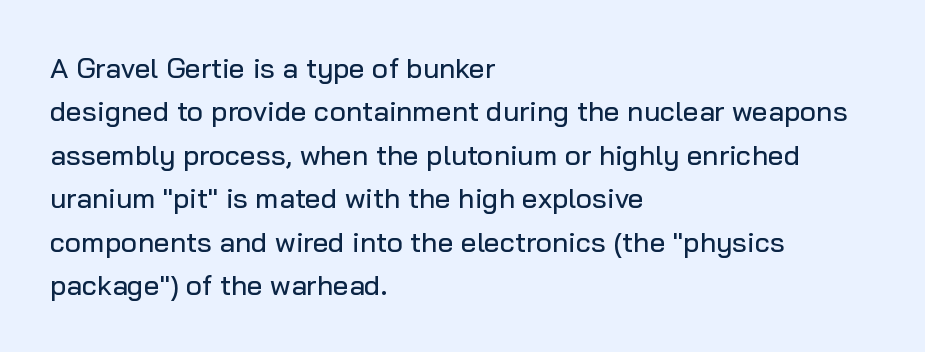
Characters remain perfectly vertical along every line. Looks like regular typesetting: each glyph gets only the width it needs. Stroke terminals: plain, sans-serif. The line-height multiplier appears to be the usual default.
